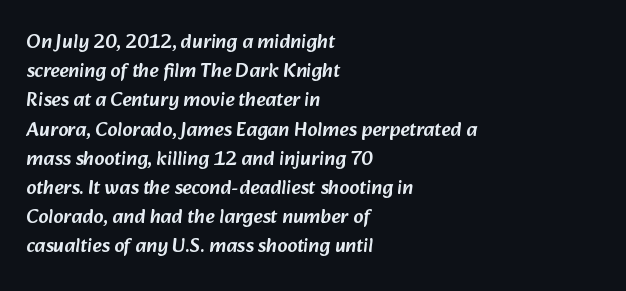
The image shows 20 px text type; set left-aligned, normal line spacing (1.46x), normal letter spacing, not underlined.
